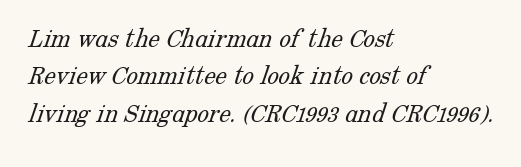
Letters have the restrained weight of plain body copy at most. Students, note that the glyphs here touch the page at normal intervals. Does the leading feel generous? No, just average. The paragraph shown leans on its left margin.
